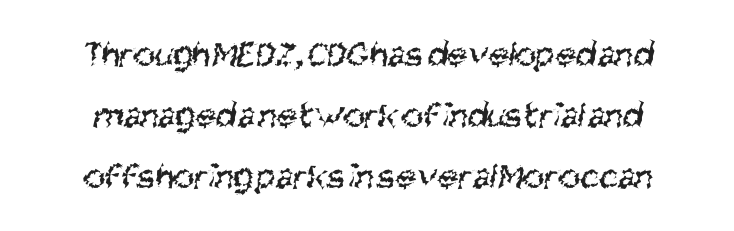
{"serif": "no", "bold": "no", "weight": "regular", "width": "condensed", "stroke_contrast": "medium", "x_height": "large", "monospaced": "no", "underline": "no", "line_spacing": "normal", "line_spacing_ratio": 1.65, "letter_spacing": "normal", "letter_spacing_em": 0.0, "glyph_px": 37}
